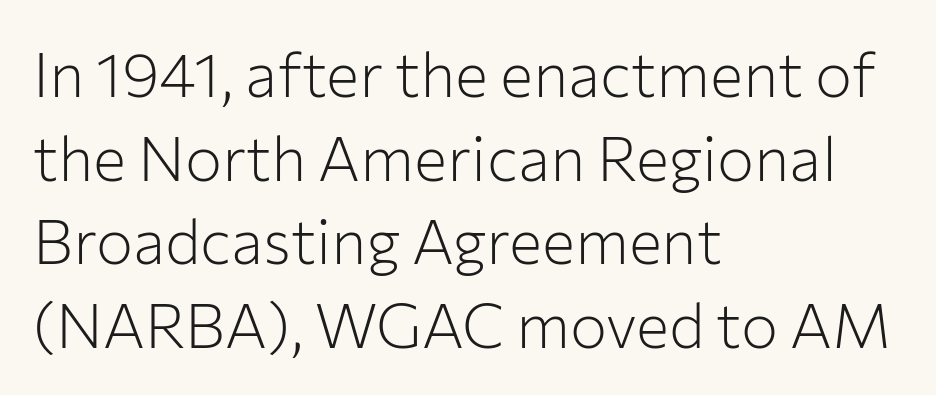
Q: Is the text bold? A: No.
Q: Is the text italic (slanted)? A: No, it is upright.
Q: Is the typeface a serif or a sans-serif typeface? A: Sans-serif.
Q: Is the text underlined? A: No.
Q: How is the paragraph aligned? A: Left-aligned.
Q: Is the spacing between letters normal or unusually wide? A: Normal.
Q: Is the spacing between lines tight, normal or loose? A: Normal.
Q: Width (condensed, normal, or wide)? A: Normal.
Q: Stroke contrast? A: Low.
Q: x-height? A: Medium.
Q: Monospaced? A: No.
